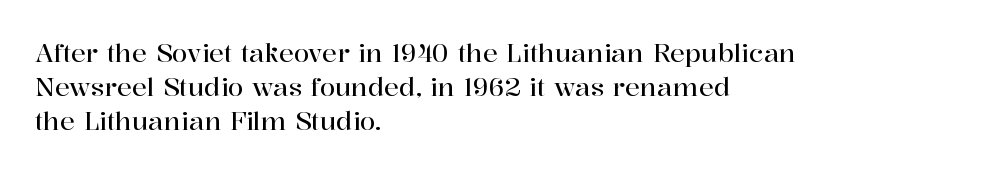
The lettering holds an erect, upright posture throughout. Nobody drew a line under any word here. This rendering uses left alignment, leaving the right contour irregular. Each new line begins a customary step beneath the previous one. Students, note that the glyphs here touch the page at normal intervals.
